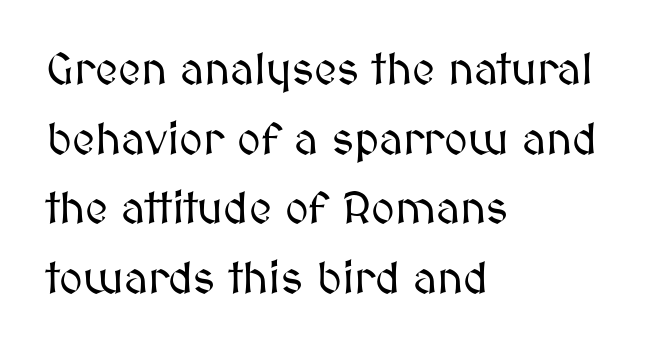
The image shows 45 px text type, upright; set left-aligned, normal line spacing (1.55x), normal letter spacing, not underlined; medium stroke contrast and a medium x-height.
